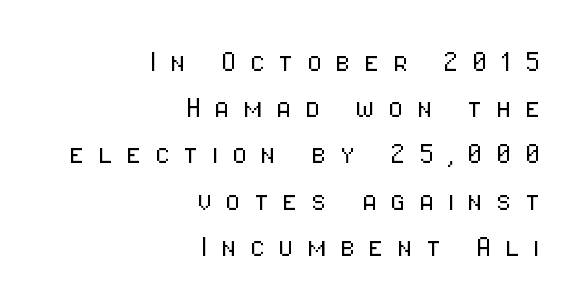
Q: Is the text bold? A: No.
Q: Is the text italic (slanted)? A: No, it is upright.
Q: Is the typeface a serif or a sans-serif typeface? A: Sans-serif.
Q: Is the text underlined? A: No.
Q: How is the paragraph aligned? A: Right-aligned.
Q: Is the spacing between letters normal or unusually wide? A: Unusually wide.
Q: Is the spacing between lines tight, normal or loose? A: Normal.
Q: Width (condensed, normal, or wide)? A: Condensed.
Q: Stroke contrast? A: Low.
Q: x-height? A: Medium.
Q: Monospaced? A: No.
